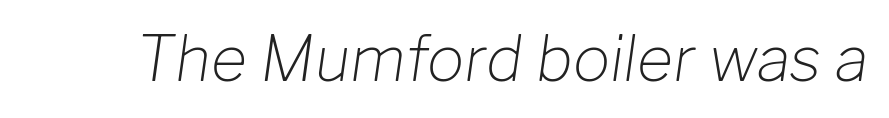
Varying glyph widths throughout — classic text-font behaviour. Quick note: italic. The words here are not underlined. Ink coverage per letter is moderate at most. Look at the tracking — it's just the regular setting, nothing added.
